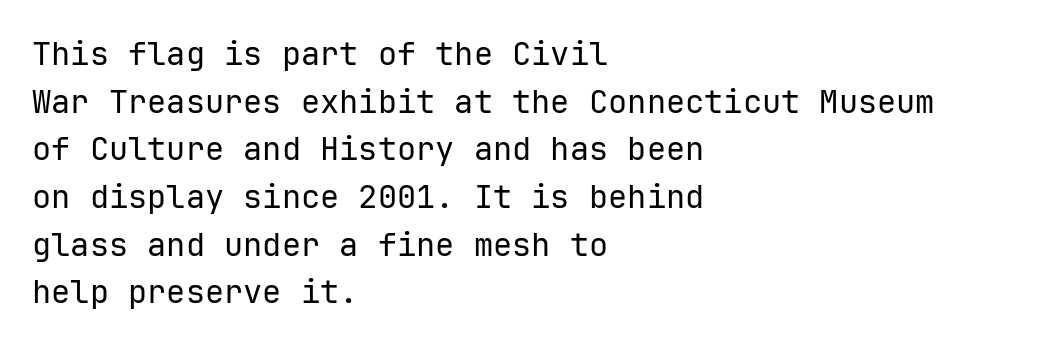
Q: Is the text bold? A: No.
Q: Is the text italic (slanted)? A: No, it is upright.
Q: Is the typeface a serif or a sans-serif typeface? A: Sans-serif.
Q: Is the text underlined? A: No.
Q: How is the paragraph aligned? A: Left-aligned.
Q: Is the spacing between letters normal or unusually wide? A: Normal.
Q: Is the spacing between lines tight, normal or loose? A: Normal.
Q: Width (condensed, normal, or wide)? A: Normal.
Q: Stroke contrast? A: Low.
Q: x-height? A: Medium.
Q: Monospaced? A: Yes.
